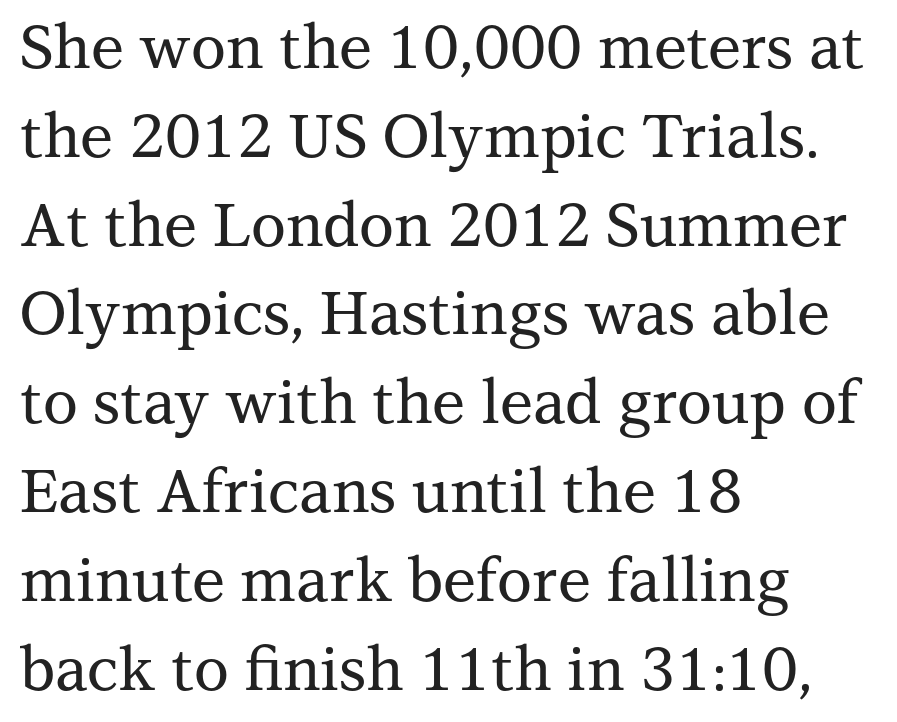
Each row of text sits above clean, open space. The typeface chosen for these lines features serifs. The leading is moderate, giving the passage an even texture. Between one letter and the next there's only the usual sliver of space. Is this a fixed-width face? No — the glyphs have proportional, varying widths. The rendering anchors every line to the left-hand side.
